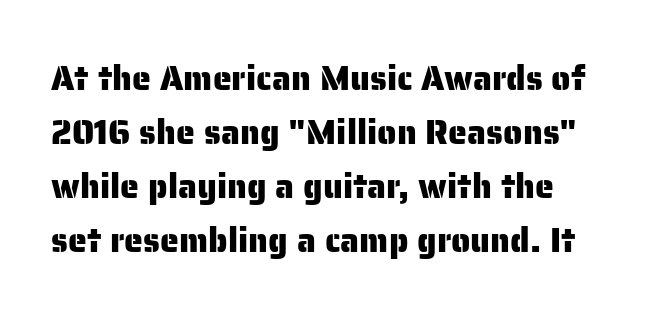
Q: Is the text italic (slanted)? A: No, it is upright.
Q: Is the typeface a serif or a sans-serif typeface? A: Sans-serif.
Q: Is the text underlined? A: No.
Q: Is the spacing between letters normal or unusually wide? A: Normal.
Q: Is the spacing between lines tight, normal or loose? A: Normal.
Q: Width (condensed, normal, or wide)? A: Normal.
Q: Stroke contrast? A: Low.
Q: x-height? A: Medium.
Q: Monospaced? A: No.
